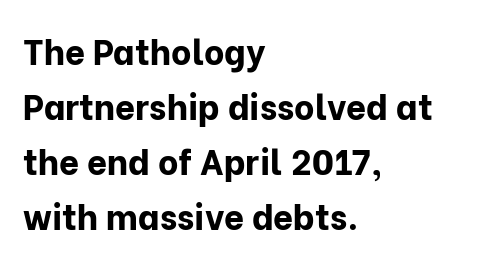
Q: Is the text bold? A: Yes.
Q: Is the text italic (slanted)? A: No, it is upright.
Q: Is the typeface a serif or a sans-serif typeface? A: Sans-serif.
Q: Is the text underlined? A: No.
Q: How is the paragraph aligned? A: Left-aligned.
Q: Is the spacing between letters normal or unusually wide? A: Normal.
Q: Is the spacing between lines tight, normal or loose? A: Normal.
Q: Width (condensed, normal, or wide)? A: Normal.
Q: Stroke contrast? A: Low.
Q: x-height? A: Medium.
Q: Monospaced? A: No.
